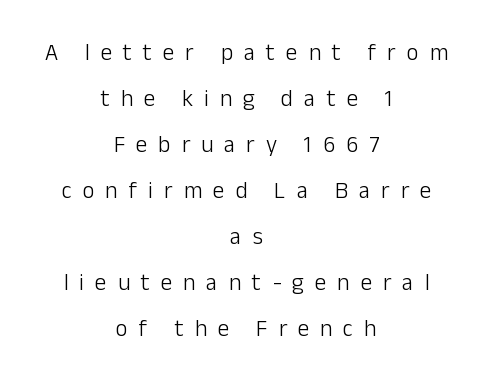
The image shows 23 px text type, upright; set centered, loose line spacing (2.0x), unusually wide letter spacing (+0.48 em), not underlined.
